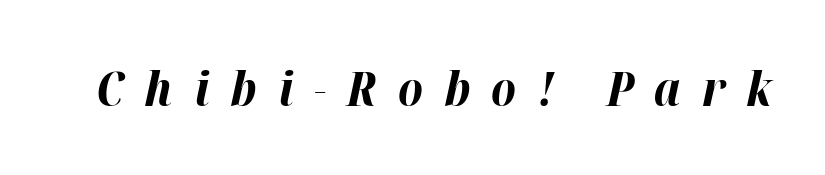
Q: Is the text bold? A: Yes.
Q: Is the text italic (slanted)? A: Yes, it leans right by about 12 degrees.
Q: Is the text underlined? A: No.
Q: Is the spacing between letters normal or unusually wide? A: Unusually wide.
Q: Width (condensed, normal, or wide)? A: Normal.
Q: Stroke contrast? A: High.
Q: x-height? A: Medium.
Q: Monospaced? A: No.
